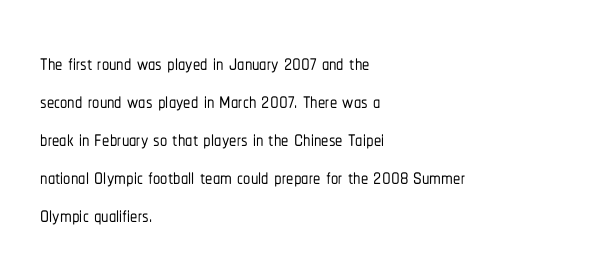
{"serif": "no", "italic": "no", "width": "condensed", "stroke_contrast": "low", "x_height": "medium", "monospaced": "no", "underline": "no", "align": "left", "line_spacing": "normal", "line_spacing_ratio": 1.31, "letter_spacing": "normal", "letter_spacing_em": 0.0, "glyph_px": 29}
